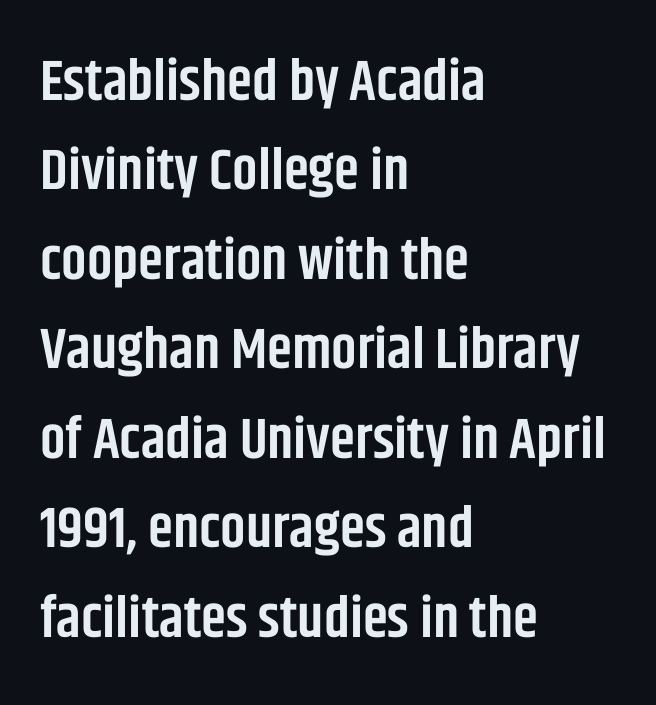
Look at the bottom of the vertical strokes: they stop flat, with no serifs. Evenly set lines give the paragraph a standard silhouette. Every letter is mildly thick-stroked: semibold rather than bold. Each letter keeps its own natural width here, so spacing adapts to shape. This is the regular roman posture of the typeface. Check the space under the baseline: it is left empty.
